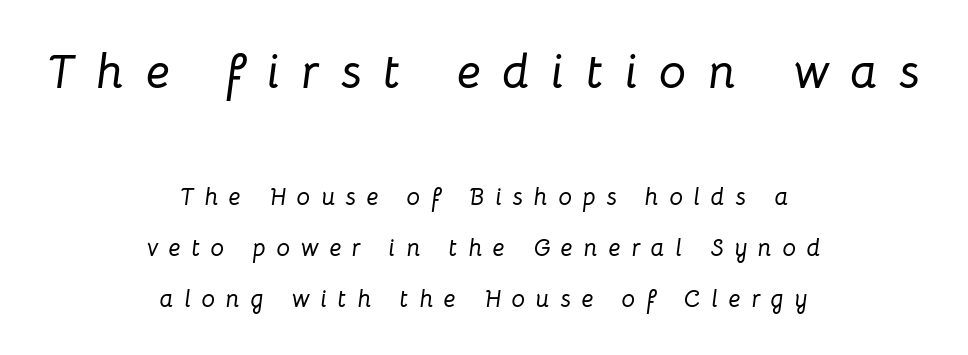
{"italic": "yes", "lean": "right", "slant_degrees": 8, "width": "normal", "stroke_contrast": "low", "x_height": "medium", "monospaced": "no", "underline": "no", "align": "center", "line_spacing": "loose", "line_spacing_ratio": 2.12, "letter_spacing": "wide", "letter_spacing_em": 0.45, "larger_block": "first", "size_ratio": 2.0, "glyph_px": 48}
